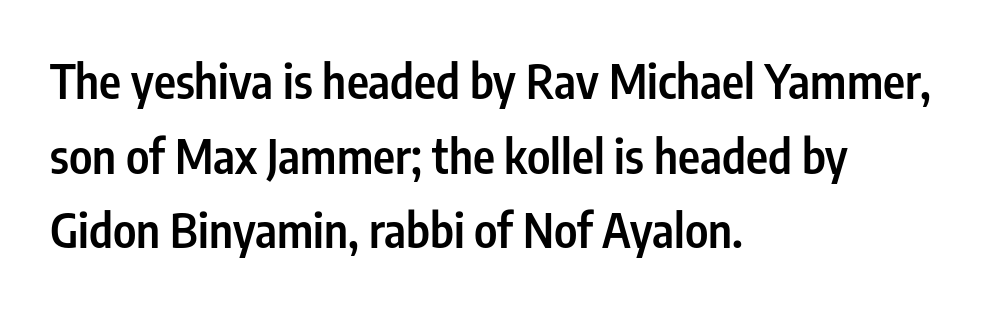
Q: Is the text bold? A: Semi-bold.
Q: Is the text italic (slanted)? A: No, it is upright.
Q: Is the typeface a serif or a sans-serif typeface? A: Sans-serif.
Q: Is the text underlined? A: No.
Q: How is the paragraph aligned? A: Left-aligned.
Q: Is the spacing between letters normal or unusually wide? A: Normal.
Q: Is the spacing between lines tight, normal or loose? A: Normal.
Q: Width (condensed, normal, or wide)? A: Condensed.
Q: Stroke contrast? A: Low.
Q: x-height? A: Medium.
Q: Monospaced? A: No.
